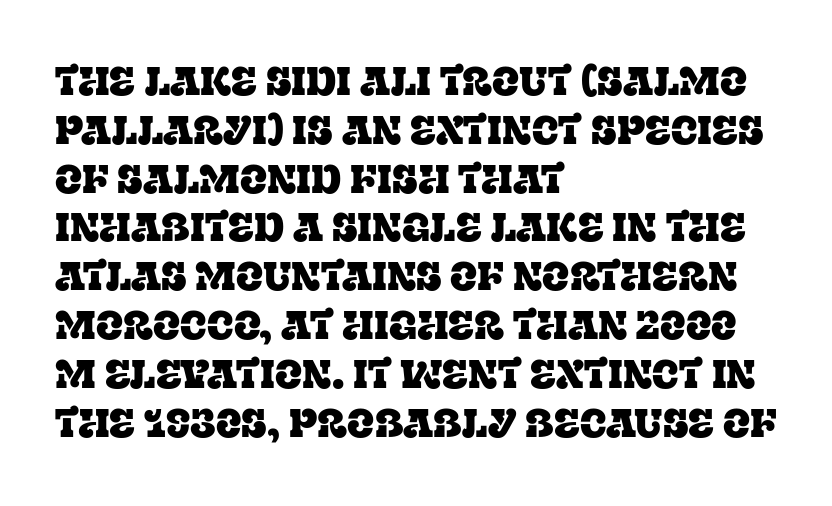
Do the letters lean? They stand straight. The text block is weighted toward the left margin, trailing off unevenly rightward. Does extra space separate the letters? No, they use regular spacing. Think of a printed novel: that variable character pitch is what you see here. Yep, those are serifs on the letters.
